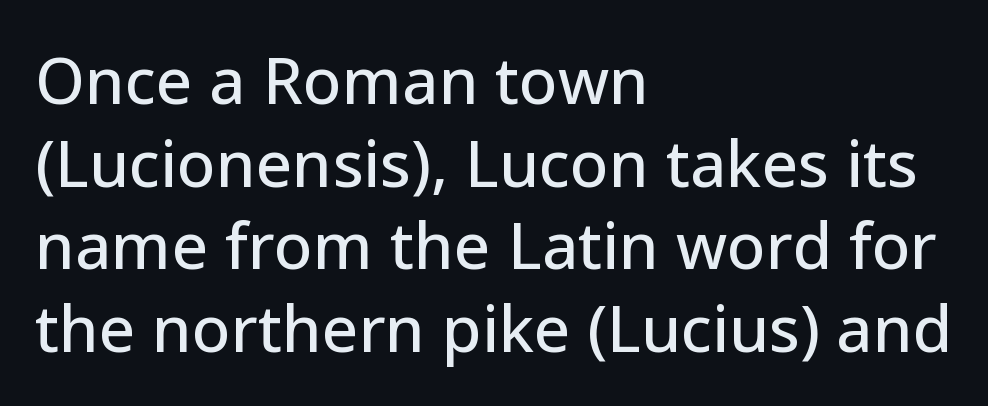
The image shows 64 px sans-serif type, upright; set left-aligned, normal line spacing (1.29x), normal letter spacing, not underlined; low stroke contrast and a medium x-height.
